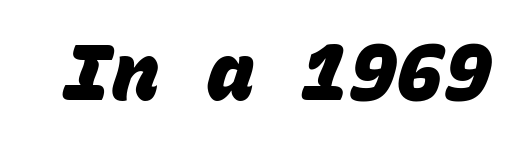
The image shows 79 px heavy sans-serif type, monospaced; set normal letter spacing, not underlined; low stroke contrast and a large x-height.
